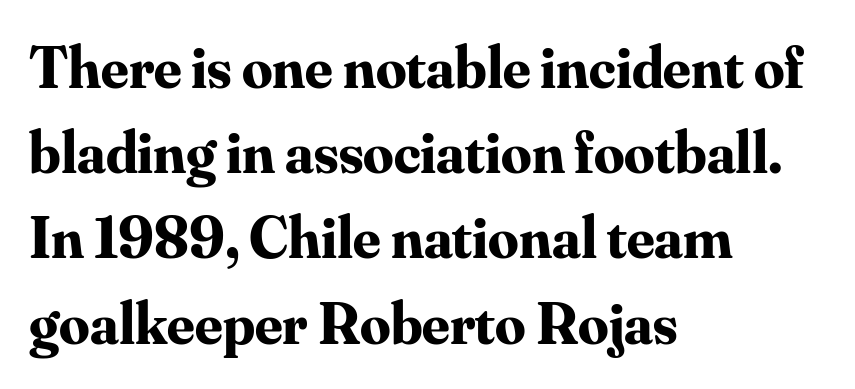
The image shows 60 px bold serif type, upright; set left-aligned, normal line spacing (1.42x), normal letter spacing, not underlined; medium stroke contrast and a small x-height.
